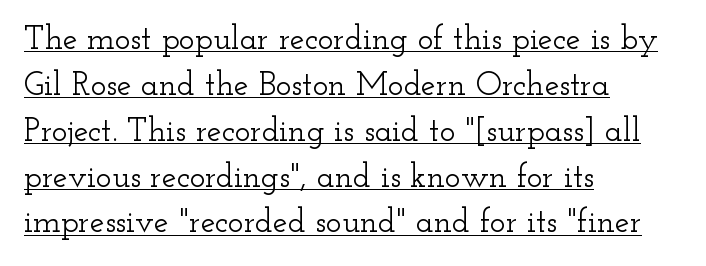
Designer's note — italics off, roman on. Note the varied advance widths — an 'i' is clearly narrower than an 'm'. Casual observation: everything's shoved over to the left. Has an underline been added? It has. The letters carry serifs — small finishing strokes at the ends of their stems. The type is set solid horizontally, with unmodified tracking.
